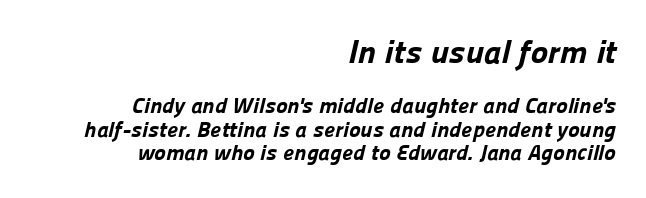
The image shows 33 px bold sans-serif type; set right-aligned, tight line spacing (1.06x), normal letter spacing, not underlined; the first (top) block is 1.5x larger; low stroke contrast and a medium x-height.
